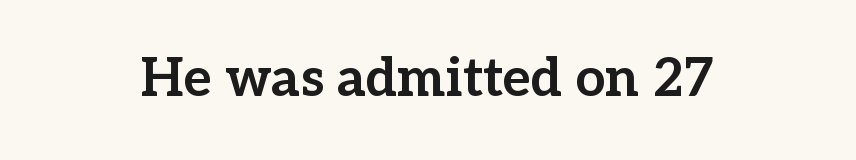
I'd call this a serif setting — the letters wear small feet. A typesetter would call this zero additional tracking. The characters look thick and weighty, a clear bold. Quick note: underline off. These lines are rendered in a variable-pitch font.
